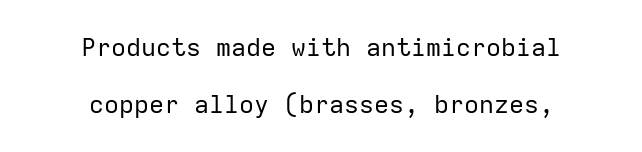
{"italic": "no", "bold": "no", "underline": "no", "align": "center", "line_spacing": "loose", "line_spacing_ratio": 2.28, "letter_spacing": "normal", "letter_spacing_em": 0.0, "glyph_px": 25}
